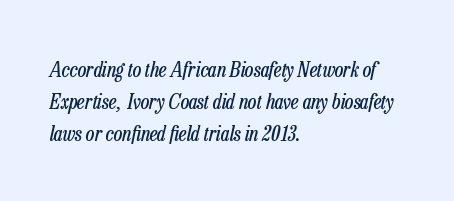
Q: Is the text bold? A: No.
Q: Is the text italic (slanted)? A: Yes, it leans right by about 13 degrees.
Q: Is the text underlined? A: No.
Q: How is the paragraph aligned? A: Left-aligned.
Q: Is the spacing between letters normal or unusually wide? A: Normal.
Q: Is the spacing between lines tight, normal or loose? A: Normal.
